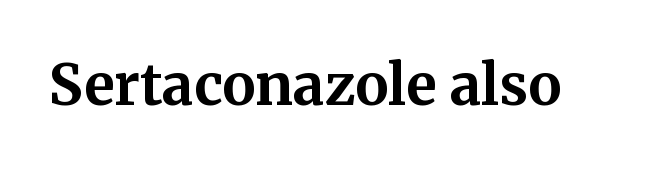
The image shows 56 px bold serif type, upright; set normal letter spacing, not underlined; medium stroke contrast and a medium x-height.
